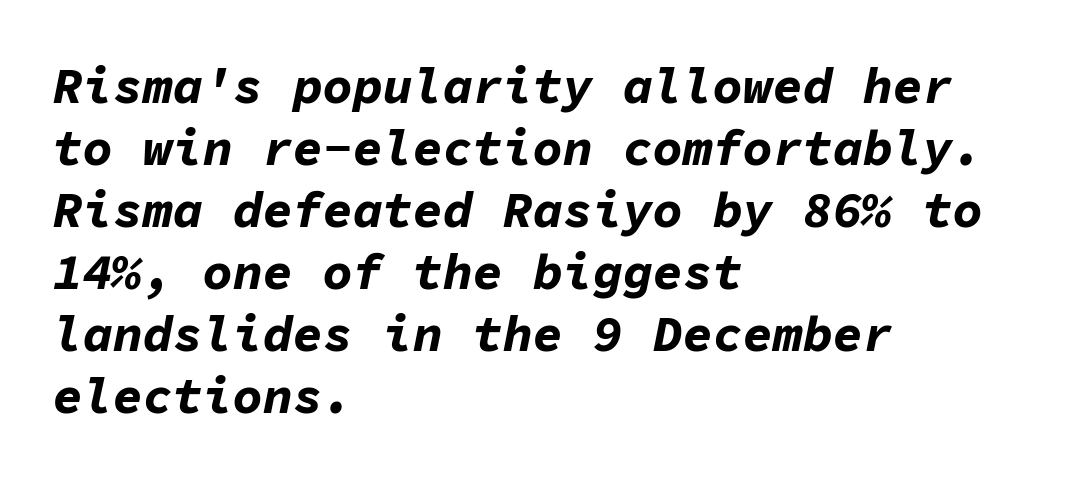
{"italic": "yes", "lean": "right", "slant_degrees": 11, "bold": "yes", "weight": "bold", "width": "normal", "stroke_contrast": "low", "x_height": "medium", "monospaced": "yes", "underline": "no", "align": "left", "line_spacing_ratio": 1.24, "letter_spacing": "normal", "letter_spacing_em": 0.0, "glyph_px": 50}
